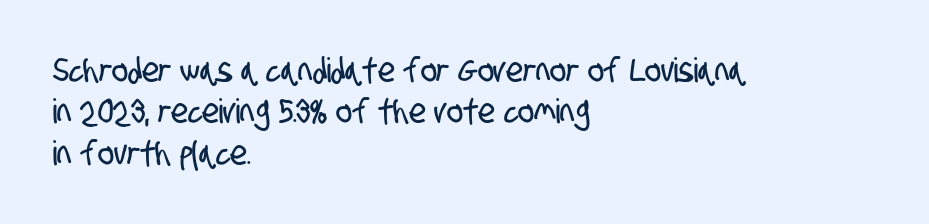
The image shows 34 px condensed sans-serif type; set left-aligned, line spacing 1.22x, normal letter spacing, not underlined; low stroke contrast and a large x-height.
